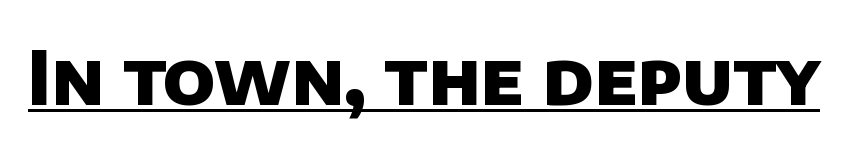
Q: Is the text bold? A: Yes.
Q: Is the typeface a serif or a sans-serif typeface? A: Sans-serif.
Q: Is the text underlined? A: Yes.
Q: Is the spacing between letters normal or unusually wide? A: Normal.
Q: Width (condensed, normal, or wide)? A: Normal.
Q: Stroke contrast? A: Low.
Q: x-height? A: Large.
Q: Monospaced? A: No.
